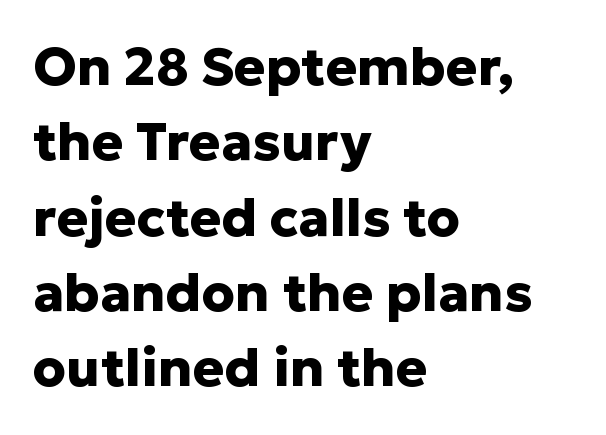
Q: Is the text bold? A: Yes.
Q: Is the text italic (slanted)? A: No, it is upright.
Q: Is the typeface a serif or a sans-serif typeface? A: Sans-serif.
Q: Is the text underlined? A: No.
Q: How is the paragraph aligned? A: Left-aligned.
Q: Is the spacing between letters normal or unusually wide? A: Normal.
Q: Is the spacing between lines tight, normal or loose? A: Normal.
Q: Width (condensed, normal, or wide)? A: Normal.
Q: Stroke contrast? A: Low.
Q: x-height? A: Medium.
Q: Monospaced? A: No.
